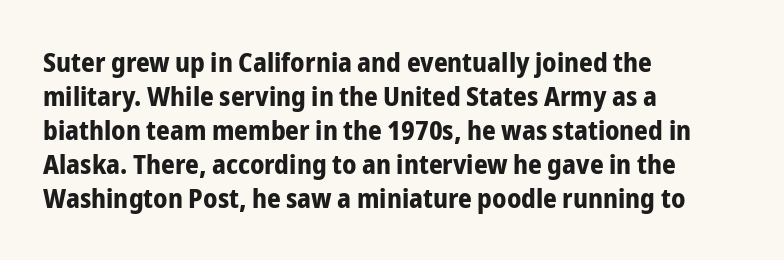
{"italic": "no", "bold": "yes", "underline": "no", "align": "left", "line_spacing": "normal", "line_spacing_ratio": 1.26, "letter_spacing": "normal", "letter_spacing_em": 0.0, "glyph_px": 27}
